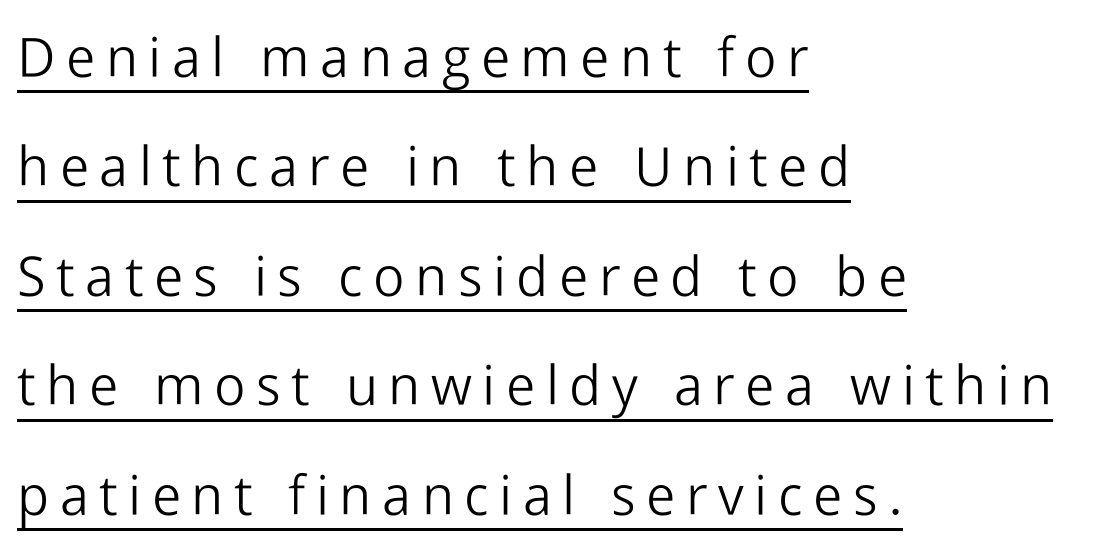
{"serif": "no", "italic": "no", "bold": "no", "weight": "light", "width": "normal", "stroke_contrast": "low", "x_height": "medium", "monospaced": "no", "underline": "yes", "align": "left", "line_spacing": "loose", "line_spacing_ratio": 1.99, "glyph_px": 55}
